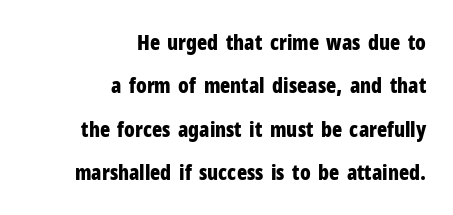
{"italic": "no", "bold": "yes", "underline": "no", "align": "right", "line_spacing": "loose", "line_spacing_ratio": 2.07, "letter_spacing": "normal", "letter_spacing_em": 0.0, "glyph_px": 21}
